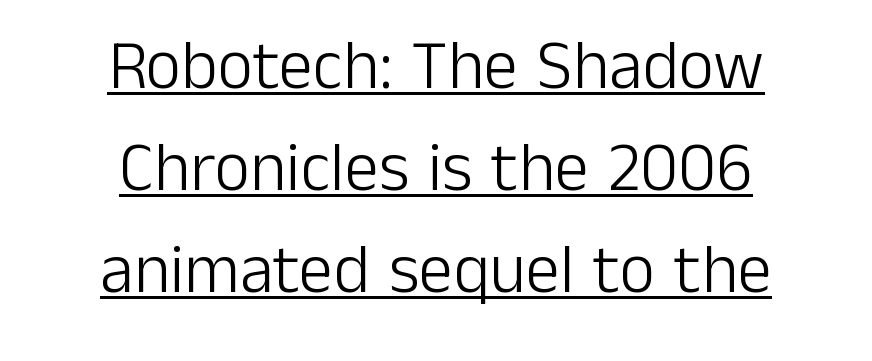
{"serif": "no", "italic": "no", "bold": "no", "weight": "light", "width": "normal", "stroke_contrast": "low", "x_height": "medium", "monospaced": "no", "underline": "yes", "align": "center", "line_spacing": "normal", "line_spacing_ratio": 1.48, "letter_spacing": "normal", "letter_spacing_em": 0.0, "glyph_px": 69}
